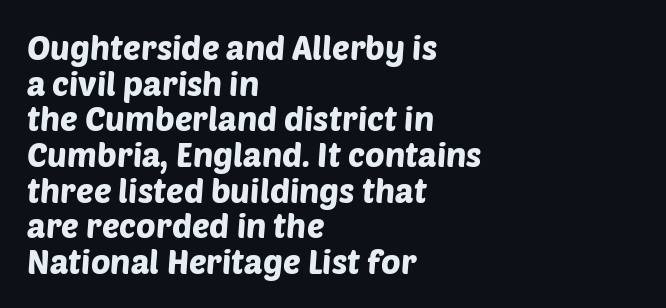
{"serif": "no", "width": "normal", "stroke_contrast": "low", "x_height": "large", "monospaced": "no", "underline": "no", "align": "left", "line_spacing": "tight", "line_spacing_ratio": 1.08, "letter_spacing": "normal", "letter_spacing_em": 0.0, "glyph_px": 33}
